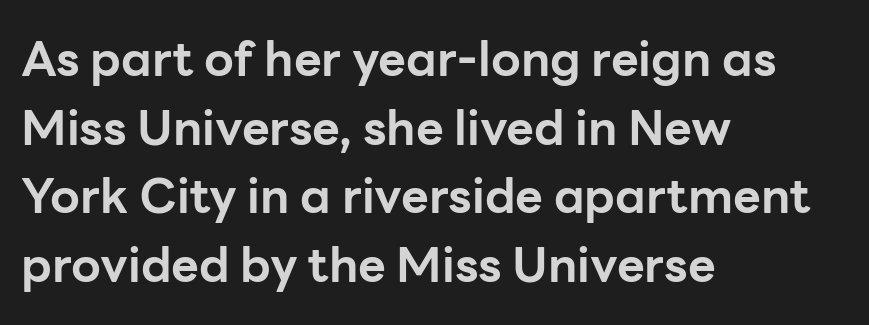
I'd describe the lettering as bold — thick and assertive. Descender tails drop into unmarked territory. The paragraph has a hard left edge and a soft right edge. This sample uses an upright cut, with every glyph sitting square on the baseline. The rendering keeps characters at their native spacing.
